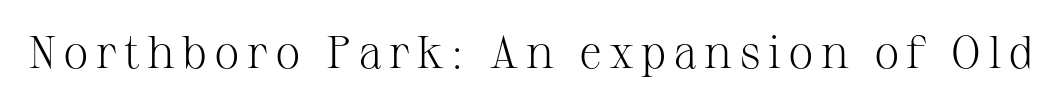
Q: Is the text bold? A: No.
Q: Is the text italic (slanted)? A: No, it is upright.
Q: Is the typeface a serif or a sans-serif typeface? A: Serif.
Q: Is the text underlined? A: No.
Q: Width (condensed, normal, or wide)? A: Normal.
Q: Stroke contrast? A: Medium.
Q: x-height? A: Medium.
Q: Monospaced? A: No.
